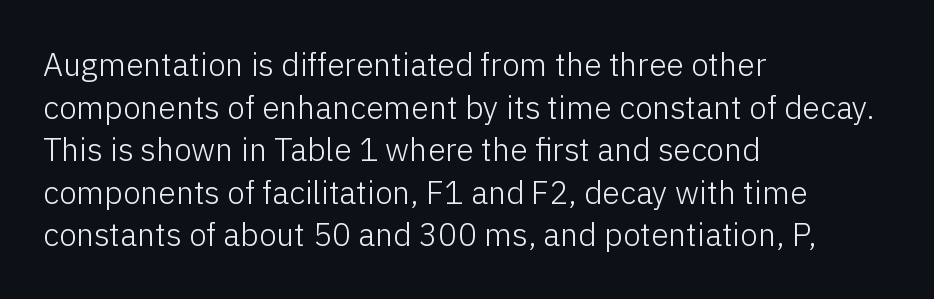
Underlining? Definitely not there. Visually the block forms a straight wall on the left and a jagged coastline on the right. Proportional: the letters do not fall into vertical columns. Horizontal bands of white between lines are of average thickness.
